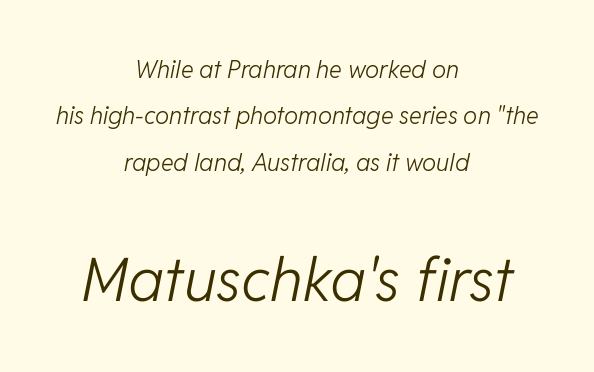
Quick note: italic. Leftover space on each line is divided equally before and after the words. Is the stroke heavy? The answer is a plain regular-or-lighter. Tracking value appears to be zero — textbook default spacing. Is this a fixed-width face? No — the glyphs have proportional, varying widths.
